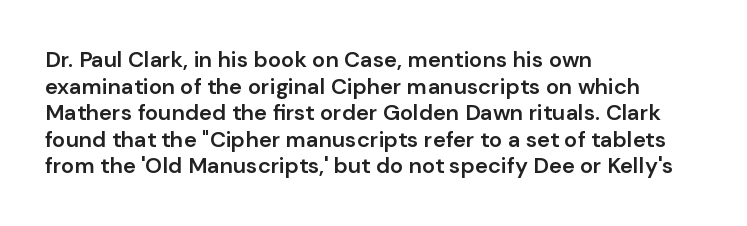
No word sits above an underline. The setting favours the left margin, as ordinary paragraphs usually do. This is the in-between weight designers call semibold or demi. This is the regular roman posture of the typeface. Observe the ordinary spacing: letters are neighbours, not strangers.
